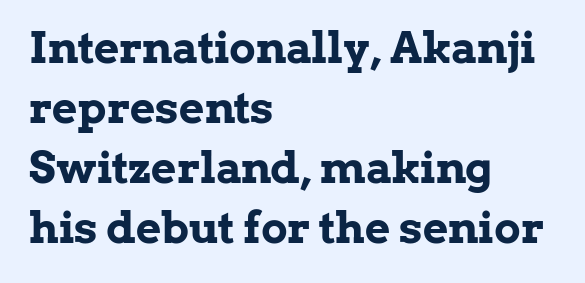
Q: Is the text bold? A: Yes.
Q: Is the text italic (slanted)? A: No, it is upright.
Q: Is the typeface a serif or a sans-serif typeface? A: Serif.
Q: Is the text underlined? A: No.
Q: How is the paragraph aligned? A: Left-aligned.
Q: Is the spacing between letters normal or unusually wide? A: Normal.
Q: Is the spacing between lines tight, normal or loose? A: Normal.
Q: Width (condensed, normal, or wide)? A: Normal.
Q: Stroke contrast? A: Low.
Q: x-height? A: Medium.
Q: Monospaced? A: No.
